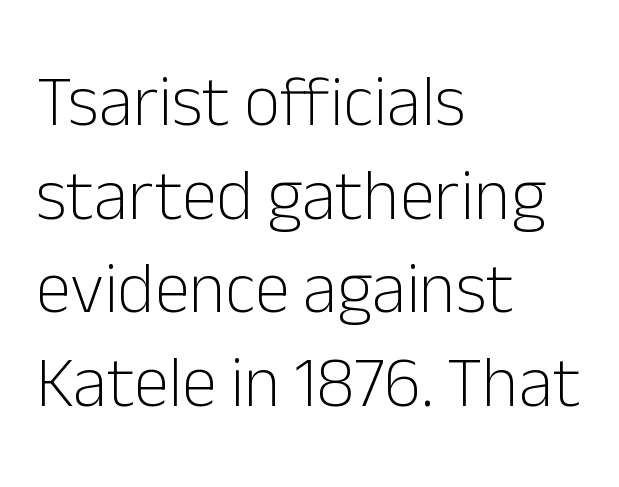
The image shows 71 px light sans-serif type, upright; set left-aligned, normal line spacing (1.32x), normal letter spacing, not underlined; low stroke contrast and a medium x-height.
